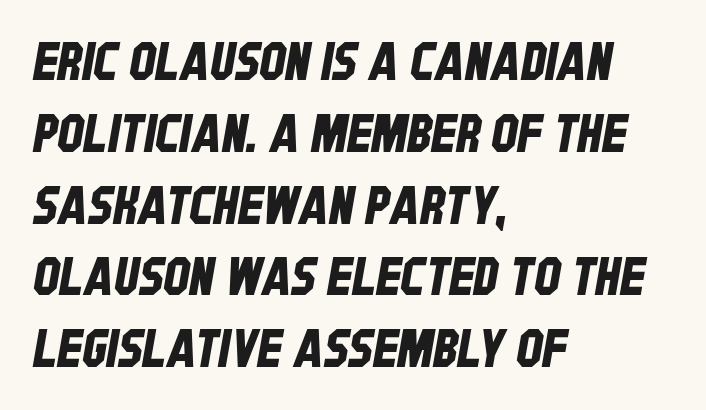
Q: Is the typeface a serif or a sans-serif typeface? A: Sans-serif.
Q: Is the text underlined? A: No.
Q: How is the paragraph aligned? A: Left-aligned.
Q: Is the spacing between letters normal or unusually wide? A: Normal.
Q: Is the spacing between lines tight, normal or loose? A: Normal.
Q: Width (condensed, normal, or wide)? A: Condensed.
Q: Stroke contrast? A: Low.
Q: x-height? A: Large.
Q: Monospaced? A: No.
